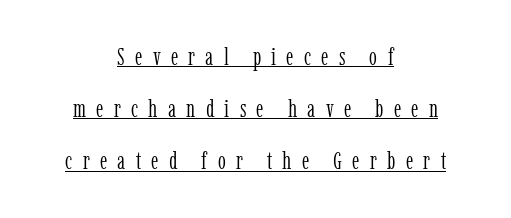
{"italic": "no", "bold": "no", "underline": "yes", "align": "center", "line_spacing": "loose", "line_spacing_ratio": 2.09, "letter_spacing": "wide", "letter_spacing_em": 0.41, "glyph_px": 25}
